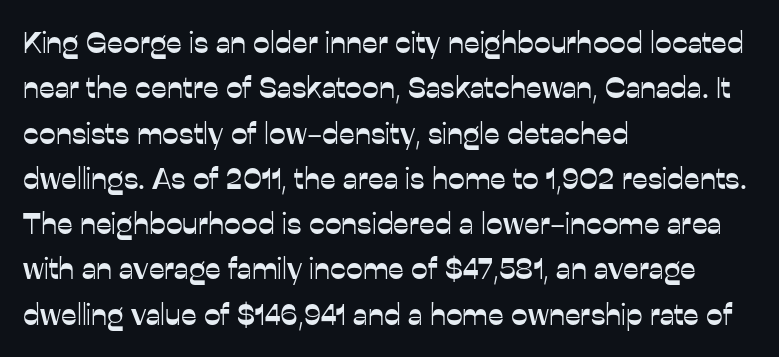
{"serif": "no", "italic": "no", "width": "normal", "stroke_contrast": "low", "x_height": "medium", "monospaced": "no", "underline": "no", "align": "left", "line_spacing": "normal", "line_spacing_ratio": 1.51, "letter_spacing": "normal", "letter_spacing_em": 0.0, "glyph_px": 30}
